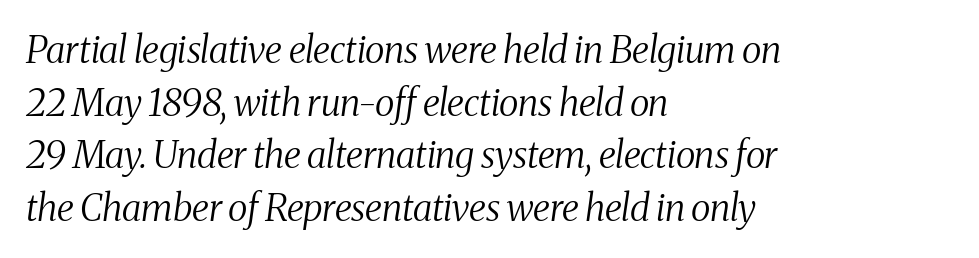
The image shows 37 px regular-weight, condensed serif type, italic (leaning right); set left-aligned, normal line spacing (1.42x), normal letter spacing, not underlined; medium stroke contrast and a medium x-height.
